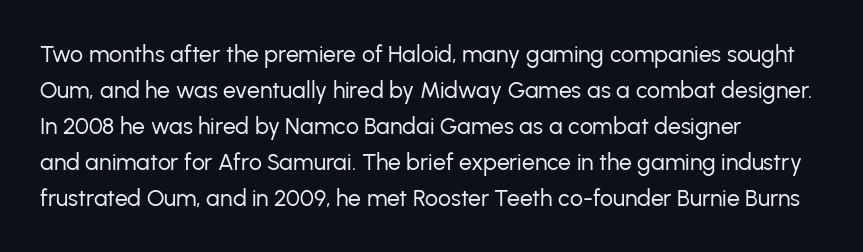
The foot of each line stays bare and open. It's the straight-up-and-down kind of type. The gaps between neighbouring characters are ordinary and unremarkable. A normal amount of white space separates one row of letters from the next. Typeset ragged right — the left edge is the straight one. Is the stroke heavy? The answer is a plain regular-or-lighter.
